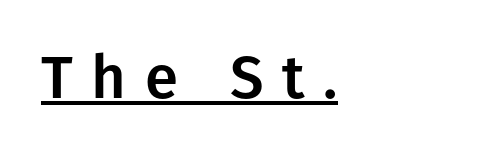
Q: Is the text italic (slanted)? A: No, it is upright.
Q: Is the typeface a serif or a sans-serif typeface? A: Sans-serif.
Q: Is the text underlined? A: Yes.
Q: Is the spacing between letters normal or unusually wide? A: Unusually wide.
Q: Width (condensed, normal, or wide)? A: Normal.
Q: Stroke contrast? A: Low.
Q: x-height? A: Medium.
Q: Monospaced? A: No.
